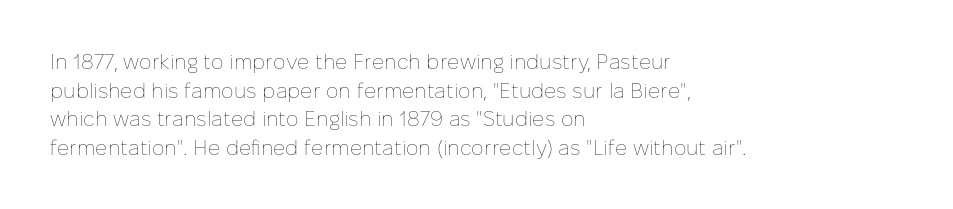
{"italic": "no", "bold": "no", "underline": "no", "align": "left", "line_spacing": "normal", "line_spacing_ratio": 1.36, "letter_spacing": "normal", "letter_spacing_em": 0.0, "glyph_px": 21}
